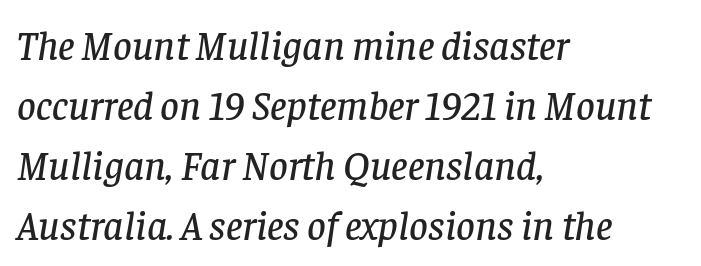
The image shows 41 px serif type, italic (leaning right); set left-aligned, normal line spacing (1.46x), normal letter spacing, not underlined; low stroke contrast and a large x-height.
